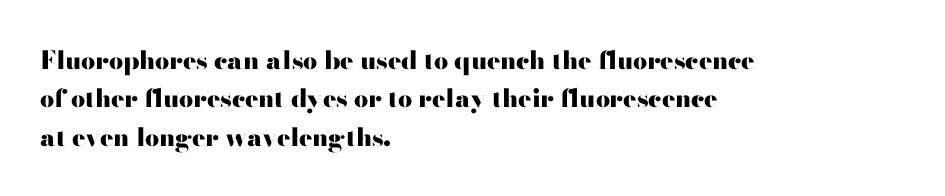
Here the glyphs are tracked normally, forming tight word shapes. Does the weight exceed regular? Yes, all the way to bold. The text block is weighted toward the left margin, trailing off unevenly rightward. Style check: upright. Notice how descenders clear the ascenders below comfortably — that's standard leading. Glance below the letters and you will spot only blank space.
